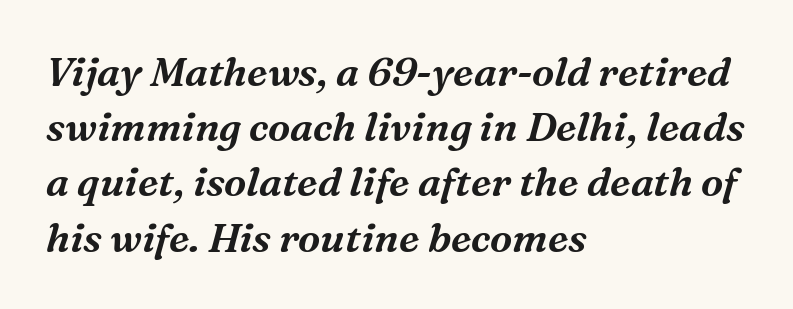
The passage shown has conventional tracking throughout. Descenders are the only things crossing below the line. This sample uses an oblique cut, with every glyph tilted off the vertical. The typeface chosen for these lines features serifs. A typesetter would call this proportional, since set widths differ per character. These lines sit exactly where default settings would place them.
